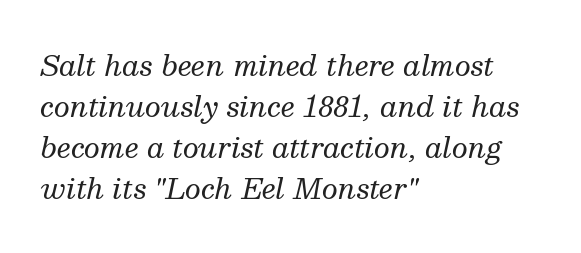
The image shows 28 px regular-weight serif type, italic (leaning right); set left-aligned, normal line spacing (1.47x), normal letter spacing, not underlined; medium stroke contrast and a medium x-height.
